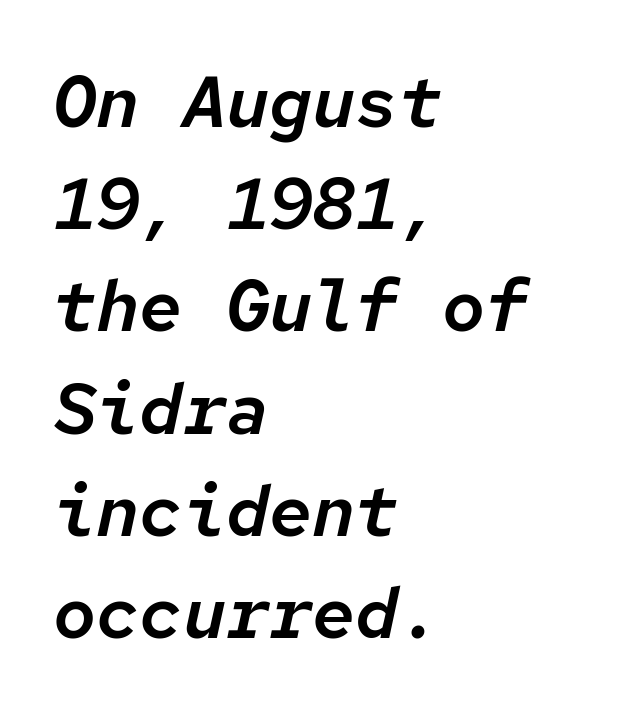
Q: Is the text italic (slanted)? A: Yes, it leans right by about 12 degrees.
Q: Is the text underlined? A: No.
Q: How is the paragraph aligned? A: Left-aligned.
Q: Is the spacing between letters normal or unusually wide? A: Normal.
Q: Is the spacing between lines tight, normal or loose? A: Normal.
Q: Width (condensed, normal, or wide)? A: Normal.
Q: Stroke contrast? A: Low.
Q: x-height? A: Medium.
Q: Monospaced? A: Yes.
